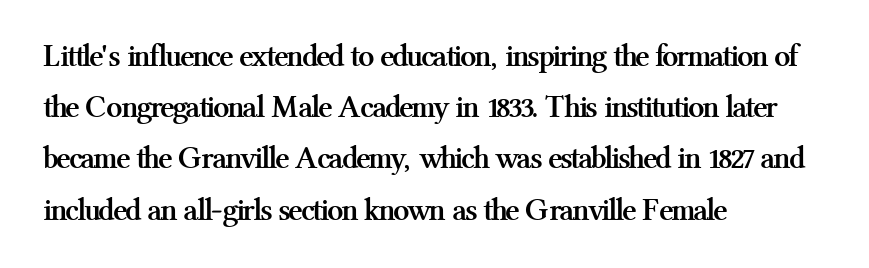
{"serif": "yes", "italic": "no", "bold": "yes", "weight": "semibold", "width": "normal", "stroke_contrast": "medium", "x_height": "medium", "monospaced": "no", "underline": "no", "align": "left", "line_spacing": "normal", "line_spacing_ratio": 1.6, "letter_spacing": "normal", "letter_spacing_em": 0.0, "glyph_px": 32}
